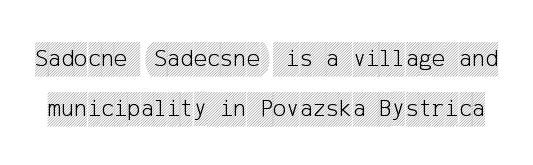
The image shows 25 px text type, upright; set loose line spacing (2.02x), normal letter spacing, not underlined.
